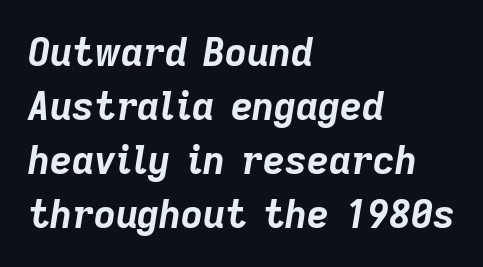
Q: Is the text bold? A: Yes.
Q: Is the text italic (slanted)? A: Yes, it leans right by about 9 degrees.
Q: Is the text underlined? A: No.
Q: How is the paragraph aligned? A: Left-aligned.
Q: Is the spacing between letters normal or unusually wide? A: Normal.
Q: Is the spacing between lines tight, normal or loose? A: Normal.
Q: Width (condensed, normal, or wide)? A: Normal.
Q: Stroke contrast? A: Low.
Q: x-height? A: Medium.
Q: Monospaced? A: No.
